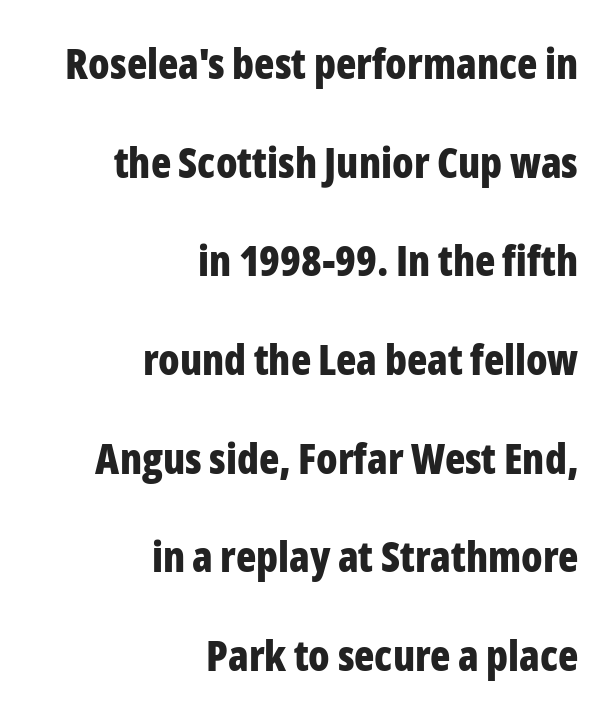
Q: Is the text bold? A: Yes.
Q: Is the text italic (slanted)? A: No, it is upright.
Q: Is the typeface a serif or a sans-serif typeface? A: Sans-serif.
Q: Is the text underlined? A: No.
Q: How is the paragraph aligned? A: Right-aligned.
Q: Is the spacing between letters normal or unusually wide? A: Normal.
Q: Is the spacing between lines tight, normal or loose? A: Loose.
Q: Width (condensed, normal, or wide)? A: Condensed.
Q: Stroke contrast? A: Low.
Q: x-height? A: Medium.
Q: Monospaced? A: No.
